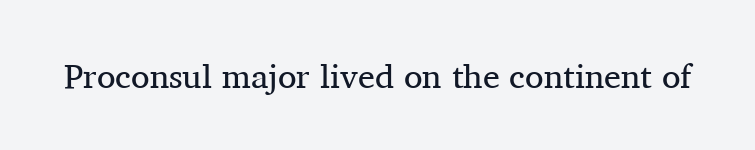
{"serif": "yes", "italic": "no", "bold": "no", "weight": "regular", "width": "normal", "stroke_contrast": "medium", "x_height": "medium", "monospaced": "no", "underline": "no", "letter_spacing": "normal", "letter_spacing_em": 0.0, "glyph_px": 34}
